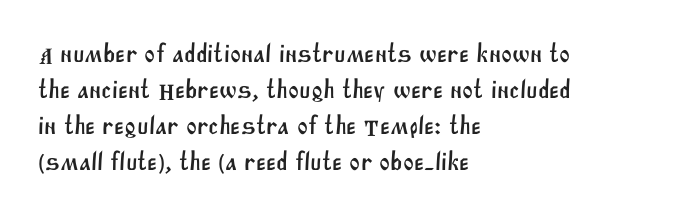
The image shows 26 px text type; set left-aligned, normal line spacing (1.39x), normal letter spacing, not underlined.
